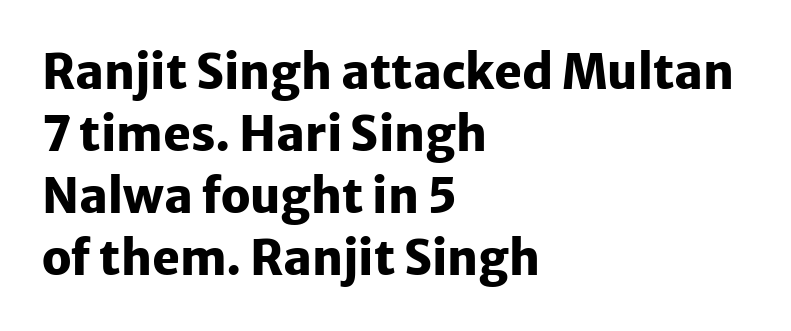
Q: Is the text bold? A: Yes.
Q: Is the text italic (slanted)? A: No, it is upright.
Q: Is the typeface a serif or a sans-serif typeface? A: Sans-serif.
Q: Is the text underlined? A: No.
Q: How is the paragraph aligned? A: Left-aligned.
Q: Is the spacing between letters normal or unusually wide? A: Normal.
Q: Is the spacing between lines tight, normal or loose? A: Normal.
Q: Width (condensed, normal, or wide)? A: Normal.
Q: Stroke contrast? A: Low.
Q: x-height? A: Medium.
Q: Monospaced? A: No.
